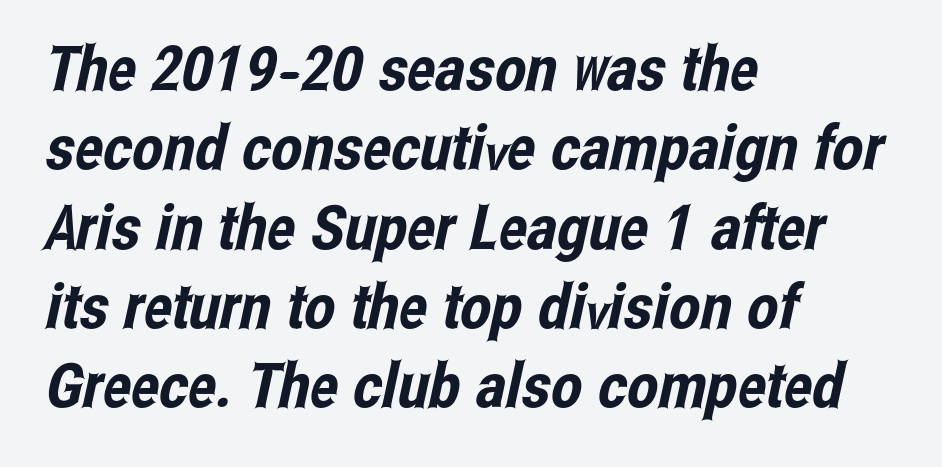
{"serif": "no", "width": "condensed", "stroke_contrast": "low", "x_height": "medium", "monospaced": "no", "underline": "no", "align": "left", "line_spacing": "normal", "line_spacing_ratio": 1.28, "letter_spacing": "normal", "letter_spacing_em": 0.0, "glyph_px": 62}
